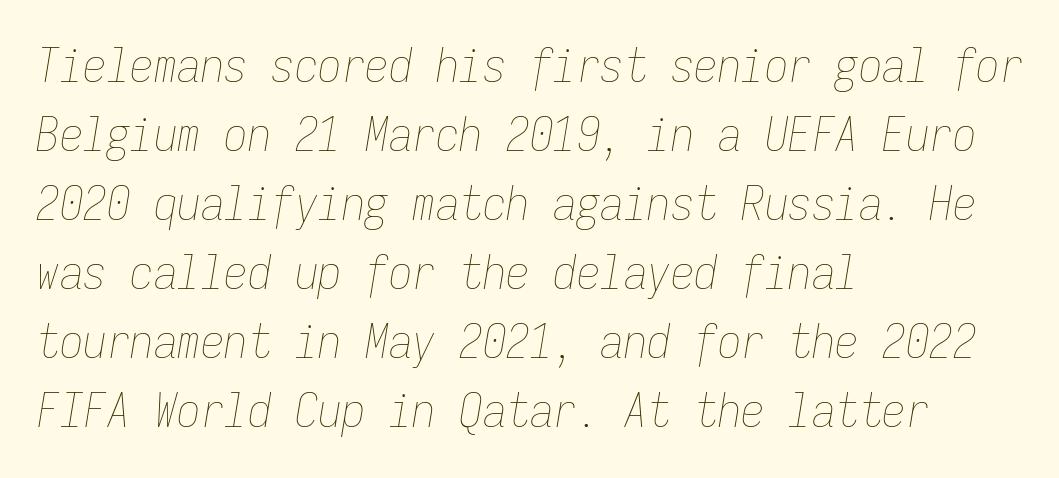
The image shows 47 px thin, condensed type, italic (leaning right), monospaced; set left-aligned, normal line spacing (1.47x), normal letter spacing, not underlined; low stroke contrast and a medium x-height.
